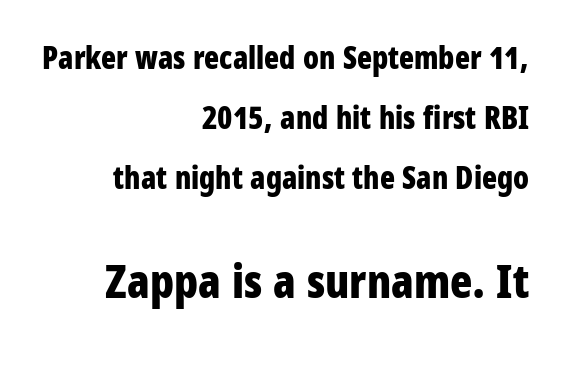
{"serif": "no", "italic": "no", "bold": "yes", "weight": "bold", "width": "condensed", "stroke_contrast": "low", "x_height": "medium", "monospaced": "no", "underline": "no", "align": "right", "line_spacing": "loose", "line_spacing_ratio": 1.94, "letter_spacing": "normal", "letter_spacing_em": 0.0, "larger_block": "second", "size_ratio": 1.48, "glyph_px": 46}
